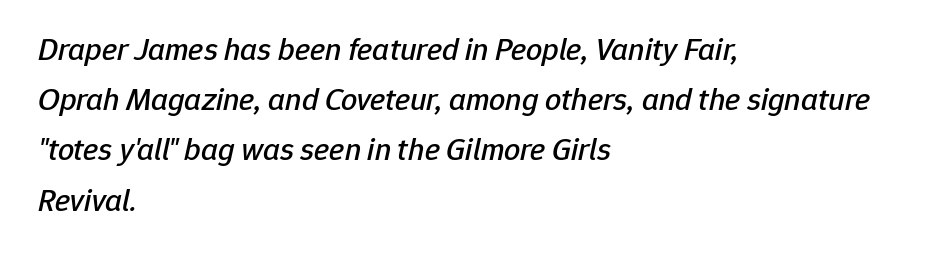
Characters follow at the spacing the type designer built in. This block has exactly the height ordinary leading produces. Here the designer chose a conventional face with non-uniform glyph widths. Compared with ordinary roman type, these characters are visibly tilted. The passage is arranged the way most books set body copy — flush left.
